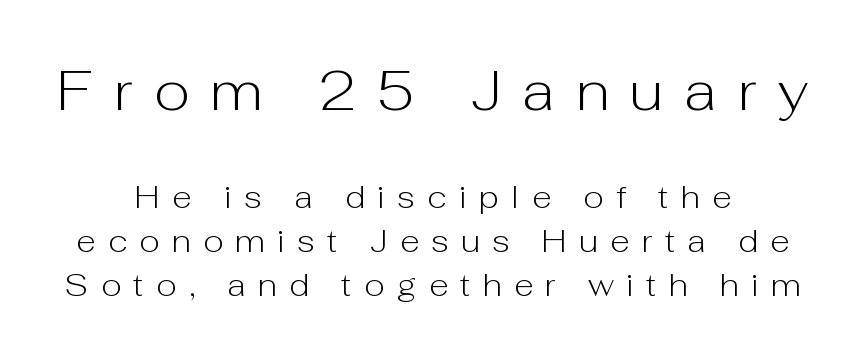
Q: Is the text bold? A: No.
Q: Is the text italic (slanted)? A: No, it is upright.
Q: Is the typeface a serif or a sans-serif typeface? A: Sans-serif.
Q: Is the text underlined? A: No.
Q: How is the paragraph aligned? A: Centered.
Q: Is the spacing between letters normal or unusually wide? A: Unusually wide.
Q: Is the spacing between lines tight, normal or loose? A: Normal.
Q: Which block of text is set in a larger size, the first (top) or the second (bottom)? A: The first (top) one.
Q: Width (condensed, normal, or wide)? A: Normal.
Q: Stroke contrast? A: Low.
Q: x-height? A: Medium.
Q: Monospaced? A: No.
